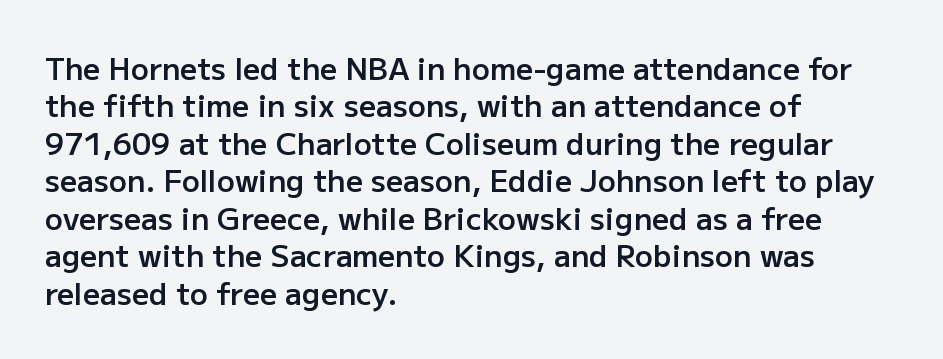
Q: Is the text bold? A: Semi-bold.
Q: Is the text italic (slanted)? A: No, it is upright.
Q: Is the typeface a serif or a sans-serif typeface? A: Sans-serif.
Q: Is the text underlined? A: No.
Q: How is the paragraph aligned? A: Left-aligned.
Q: Is the spacing between letters normal or unusually wide? A: Normal.
Q: Is the spacing between lines tight, normal or loose? A: Normal.
Q: Width (condensed, normal, or wide)? A: Normal.
Q: Stroke contrast? A: Low.
Q: x-height? A: Medium.
Q: Monospaced? A: No.
